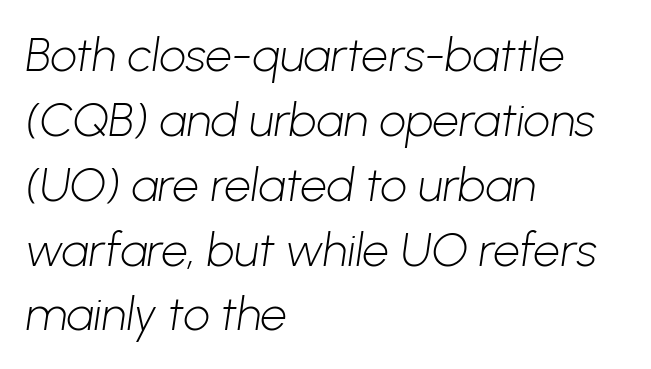
Horizontally, the lines are justified to the leading edge only. These lines are rendered in a variable-pitch font. Nothing heavy about these letters — not bold at all. Honestly, the letter spacing is just normal — you wouldn't notice it.
